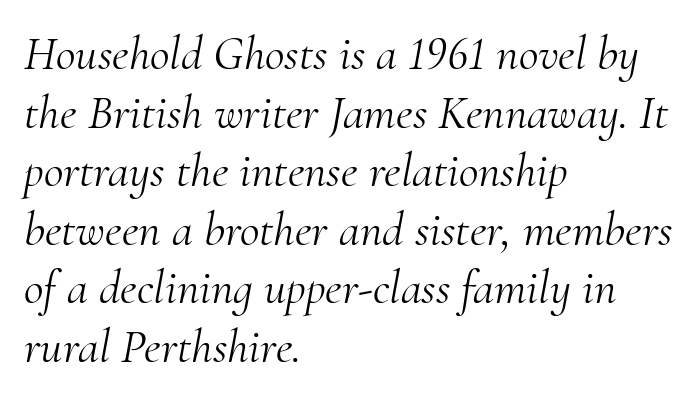
{"serif": "yes", "italic": "yes", "lean": "right", "slant_degrees": 10, "bold": "no", "weight": "light", "width": "normal", "stroke_contrast": "medium", "x_height": "small", "monospaced": "no", "underline": "no", "align": "left", "line_spacing_ratio": 1.22, "letter_spacing": "normal", "letter_spacing_em": 0.0, "glyph_px": 48}
